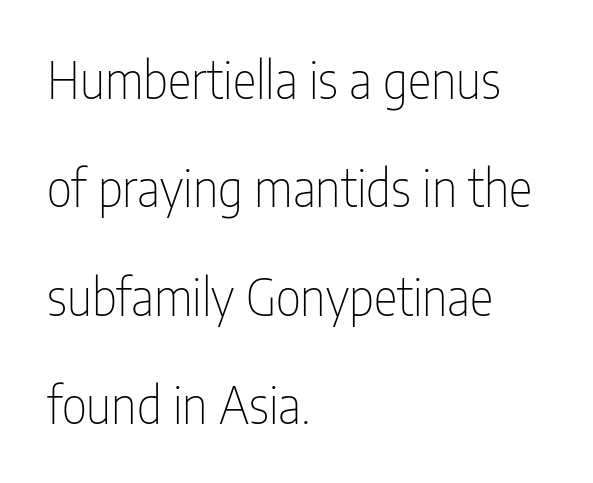
The image shows 50 px thin, condensed sans-serif type, upright; set left-aligned, loose line spacing (2.17x), normal letter spacing, not underlined; low stroke contrast and a medium x-height.
